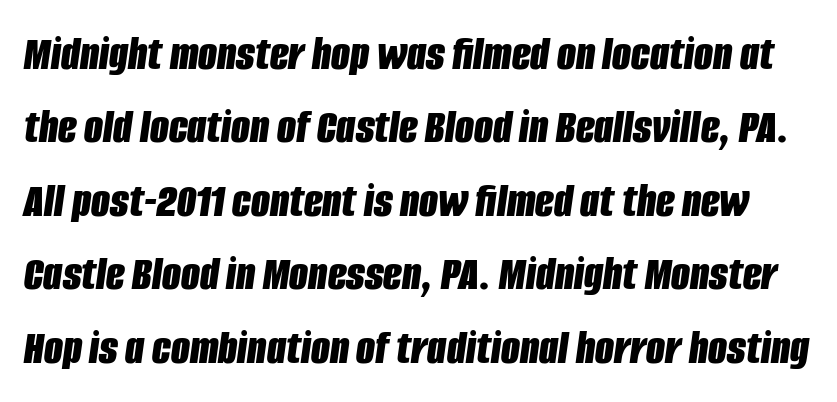
Plain, unruled lines of type. If you drew a line through each stem, it would be angled. Note the varied advance widths — an 'i' is clearly narrower than an 'm'. How would I describe the line gaps? Plain and ordinary.
